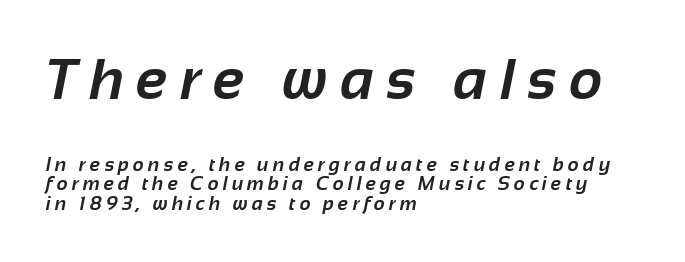
The rendering uses a small line-height, squeezing the rows. Leftover space on each line is placed entirely after the last word. Each letter keeps its own natural width here, so spacing adapts to shape. Display-style spreading of the glyphs; the letterfit is very open. Bold? Absolutely — the strokes are thick and heavy.
